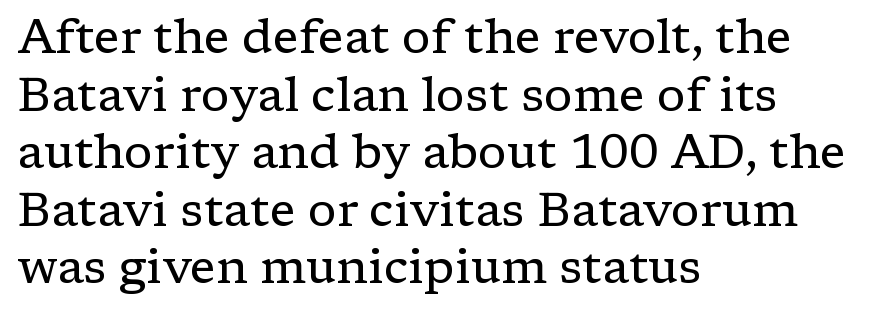
The image shows 48 px regular-weight serif type, upright; set left-aligned, line spacing 1.2x, normal letter spacing, not underlined; low stroke contrast and a medium x-height.
